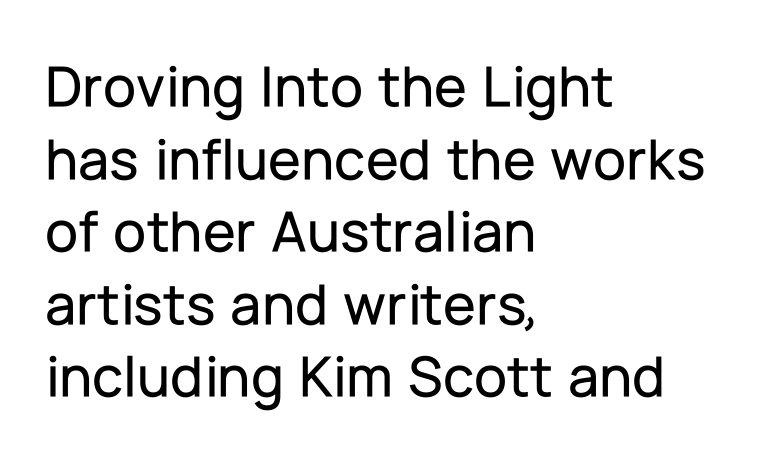
The foot of each line stays bare and open. Do the characters align in a grid? No, the font is proportional. The font's upright variant was chosen for this text. There is no visible air inserted between adjacent glyphs. The paragraph has a hard left edge and a soft right edge.
